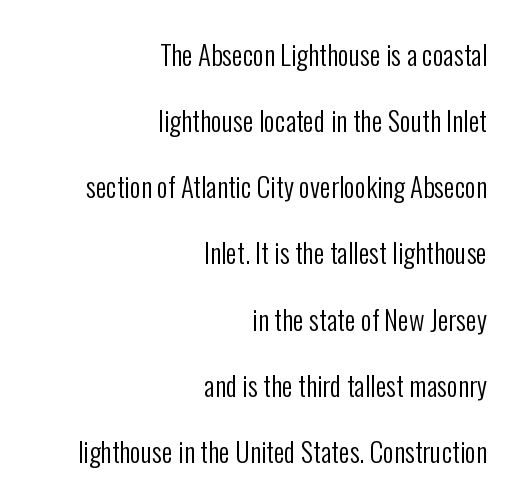
The image shows 27 px text type, upright; set right-aligned, loose line spacing (2.45x), normal letter spacing, not underlined.
